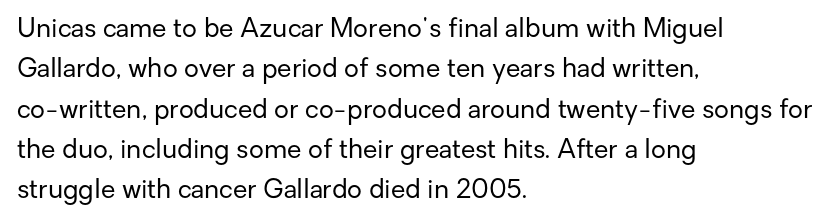
Check the space under the baseline: it is left empty. The type sits square on the baseline with zero lean. Line spacing here is normal. Casual observation: everything's shoved over to the left. Honestly, the letter spacing is just normal — you wouldn't notice it.
